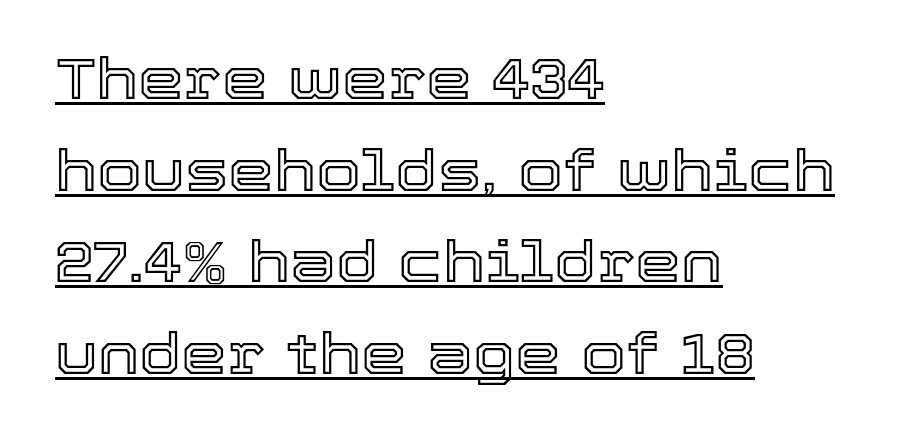
The image shows 58 px text type, upright; set left-aligned, normal line spacing (1.58x), normal letter spacing, underlined; a medium x-height.
